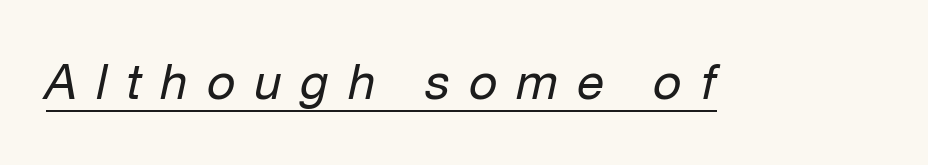
Q: Is the text bold? A: No.
Q: Is the text italic (slanted)? A: Yes, it leans right by about 12 degrees.
Q: Is the text underlined? A: Yes.
Q: Is the spacing between letters normal or unusually wide? A: Unusually wide.
Q: Width (condensed, normal, or wide)? A: Normal.
Q: Stroke contrast? A: Low.
Q: x-height? A: Medium.
Q: Monospaced? A: No.
